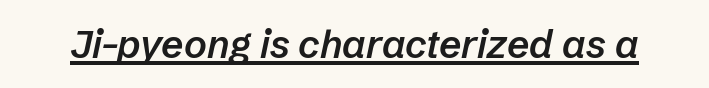
The face used here is a semibold: visibly heavier than regular, lighter than bold. Caption: lettering with a line underneath. The type is set solid horizontally, with unmodified tracking. Spacing verdict: proportional, widths tailored to each character. If you drew a line through each stem, it would be angled.
